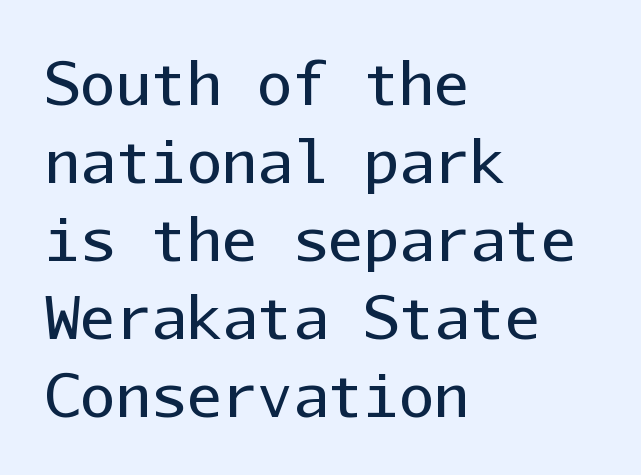
Q: Is the text bold? A: No.
Q: Is the text italic (slanted)? A: No, it is upright.
Q: Is the typeface a serif or a sans-serif typeface? A: Sans-serif.
Q: Is the text underlined? A: No.
Q: How is the paragraph aligned? A: Left-aligned.
Q: Is the spacing between letters normal or unusually wide? A: Normal.
Q: Is the spacing between lines tight, normal or loose? A: Normal.
Q: Width (condensed, normal, or wide)? A: Normal.
Q: Stroke contrast? A: Low.
Q: x-height? A: Medium.
Q: Monospaced? A: Yes.
